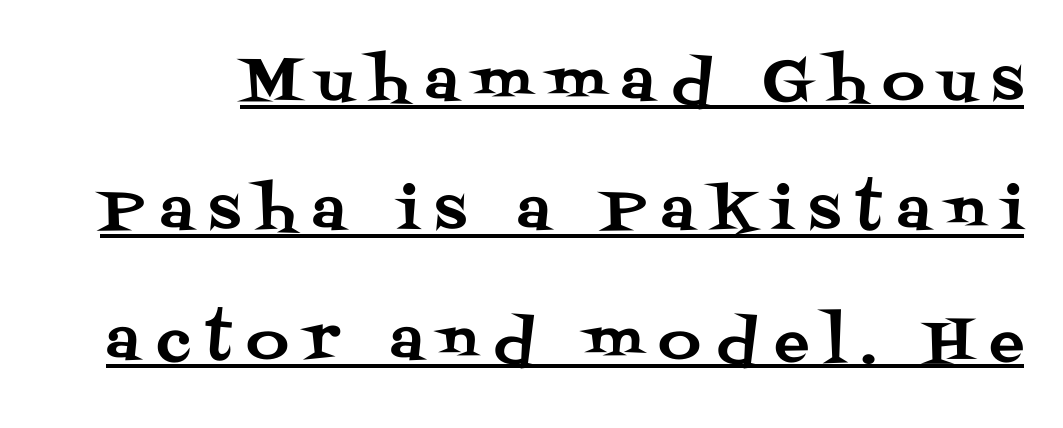
Q: Is the text italic (slanted)? A: No, it is upright.
Q: Is the typeface a serif or a sans-serif typeface? A: Serif.
Q: Is the text underlined? A: Yes.
Q: Is the spacing between letters normal or unusually wide? A: Unusually wide.
Q: Is the spacing between lines tight, normal or loose? A: Loose.
Q: Width (condensed, normal, or wide)? A: Normal.
Q: Stroke contrast? A: Medium.
Q: x-height? A: Large.
Q: Monospaced? A: No.
